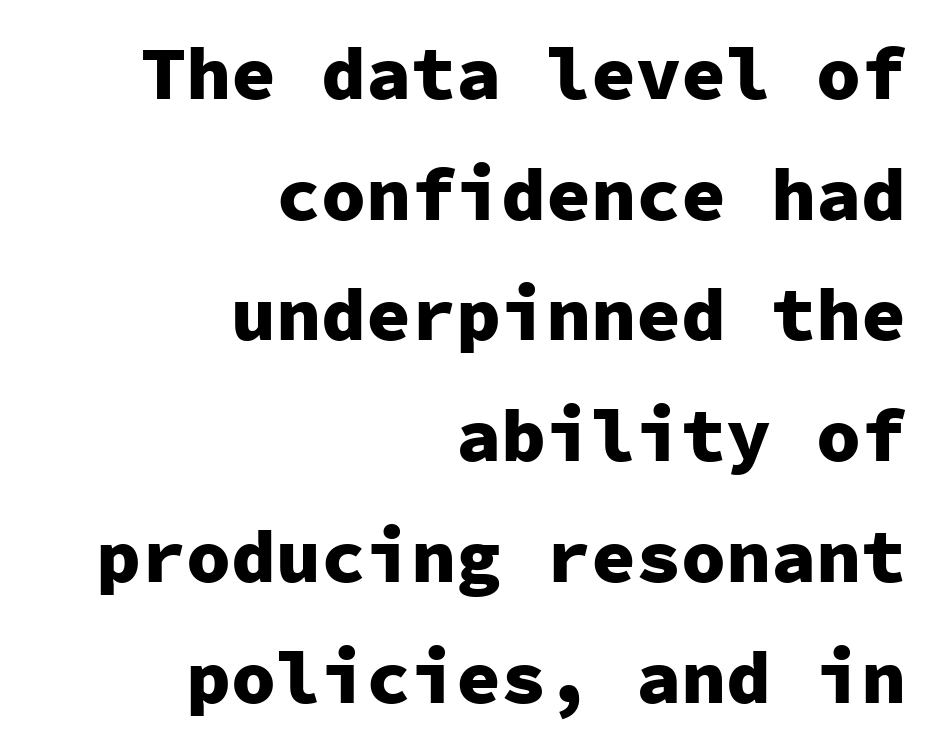
Strong, thick strokes mark this as bold type. The line-height multiplier appears to be the usual default. This sample has the even, mechanical cadence of fixed-width lettering. These lines were composed using upright roman letters. Standard letterfit; no display-style spreading of the glyphs.
